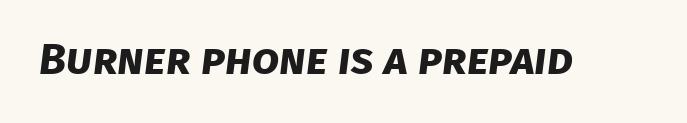
{"serif": "no", "bold": "yes", "weight": "bold", "width": "normal", "stroke_contrast": "low", "x_height": "large", "monospaced": "no", "underline": "no", "letter_spacing": "normal", "letter_spacing_em": 0.0, "glyph_px": 44}
